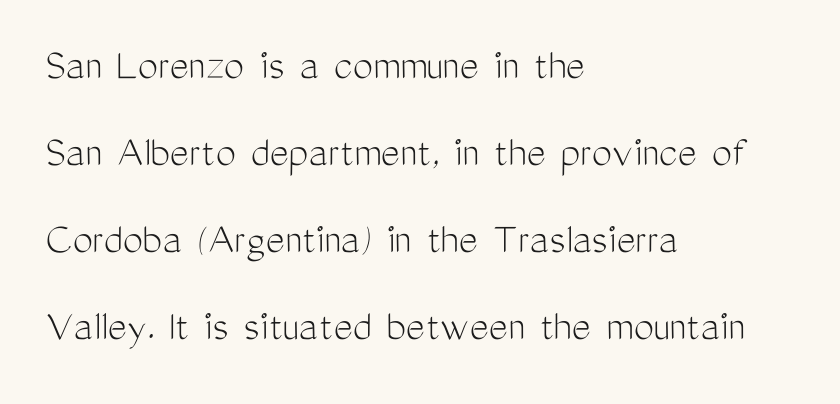
{"serif": "no", "italic": "no", "bold": "no", "weight": "light", "width": "condensed", "stroke_contrast": "medium", "x_height": "medium", "monospaced": "no", "underline": "no", "align": "left", "line_spacing": "loose", "line_spacing_ratio": 1.93, "letter_spacing": "normal", "letter_spacing_em": 0.0, "glyph_px": 45}
